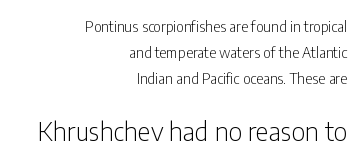
Beneath every word, the page is bare. Top chunk: small. Bottom chunk: large. In terms of letterspacing, this is plain default setting. Italic? Not at all — the glyphs are vertical. Stroke mass is kept to a normal reading level or below. The compositor pushed each line to the right boundary.
